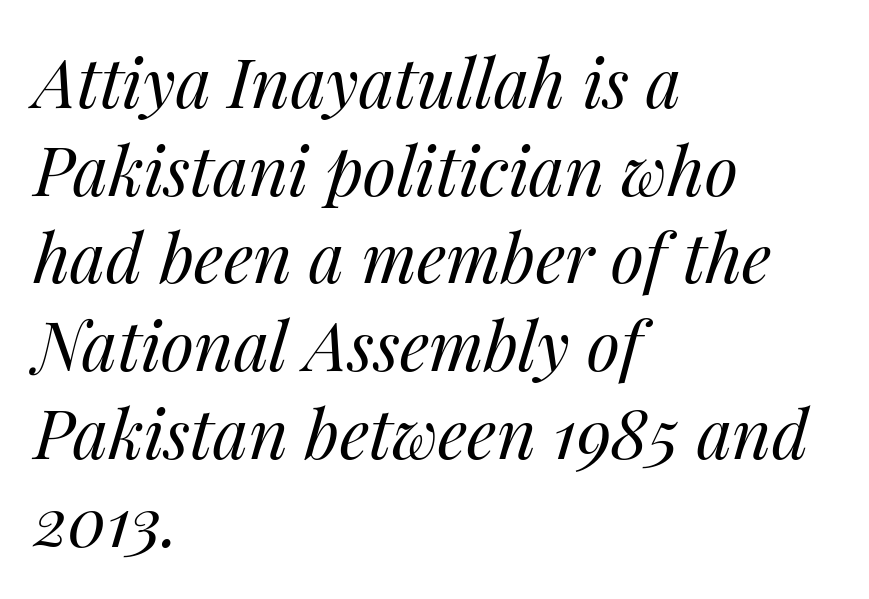
Q: Is the text bold? A: No.
Q: Is the text italic (slanted)? A: Yes, it leans right by about 14 degrees.
Q: Is the text underlined? A: No.
Q: How is the paragraph aligned? A: Left-aligned.
Q: Is the spacing between letters normal or unusually wide? A: Normal.
Q: Is the spacing between lines tight, normal or loose? A: Normal.
Q: Width (condensed, normal, or wide)? A: Normal.
Q: Stroke contrast? A: Medium.
Q: x-height? A: Medium.
Q: Monospaced? A: No.
